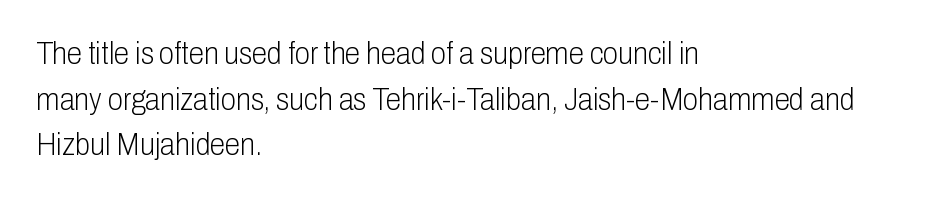
The image shows 31 px light, condensed sans-serif type, upright; set left-aligned, normal line spacing (1.47x), normal letter spacing, not underlined; low stroke contrast and a medium x-height.
